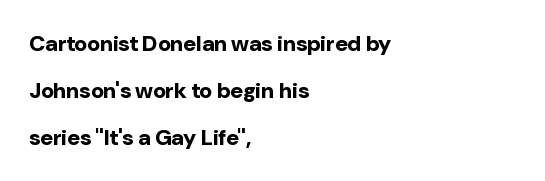
The image shows 22 px bold type, upright; set left-aligned, loose line spacing (2.13x), normal letter spacing, not underlined.
